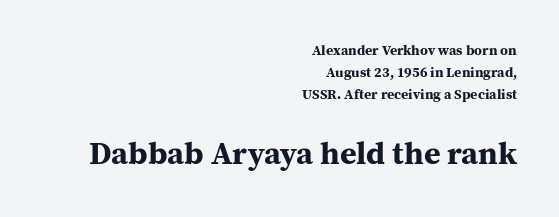
Q: Is the text bold? A: Yes.
Q: Is the text italic (slanted)? A: No, it is upright.
Q: Is the typeface a serif or a sans-serif typeface? A: Serif.
Q: Is the text underlined? A: No.
Q: How is the paragraph aligned? A: Right-aligned.
Q: Is the spacing between letters normal or unusually wide? A: Normal.
Q: Is the spacing between lines tight, normal or loose? A: Normal.
Q: Which block of text is set in a larger size, the first (top) or the second (bottom)? A: The second (bottom) one.
Q: Width (condensed, normal, or wide)? A: Normal.
Q: Stroke contrast? A: Medium.
Q: x-height? A: Medium.
Q: Monospaced? A: No.
